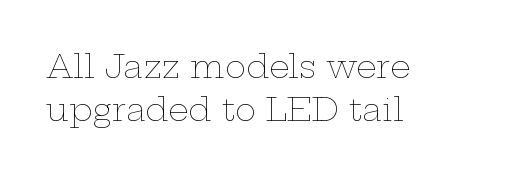
Is this a fixed-width face? No — the glyphs have proportional, varying widths. Horizontal bands of white between lines are of average thickness. The baseline area is clear. The lettering holds an erect, upright posture throughout.
